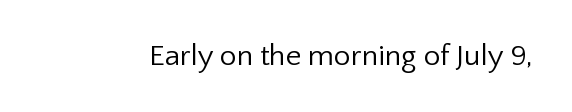
{"serif": "no", "italic": "no", "bold": "no", "weight": "regular", "width": "normal", "stroke_contrast": "low", "x_height": "medium", "monospaced": "no", "underline": "no", "letter_spacing": "normal", "letter_spacing_em": 0.0, "glyph_px": 30}
